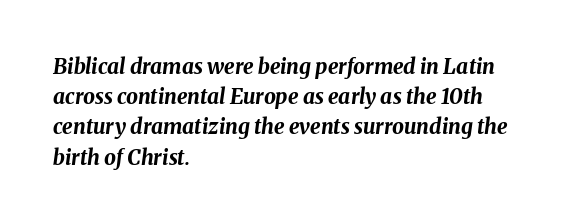
{"italic": "yes", "lean": "right", "slant_degrees": 8, "bold": "yes", "underline": "no", "align": "left", "line_spacing": "normal", "line_spacing_ratio": 1.44, "letter_spacing": "normal", "letter_spacing_em": 0.0, "glyph_px": 21}
